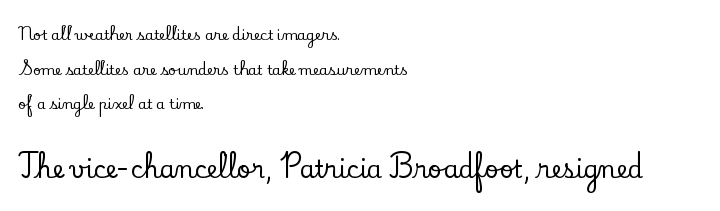
{"italic": "no", "underline": "no", "align": "left", "line_spacing": "loose", "line_spacing_ratio": 2.48, "letter_spacing": "normal", "letter_spacing_em": 0.0, "larger_block": "second", "size_ratio": 1.71, "glyph_px": 24}
